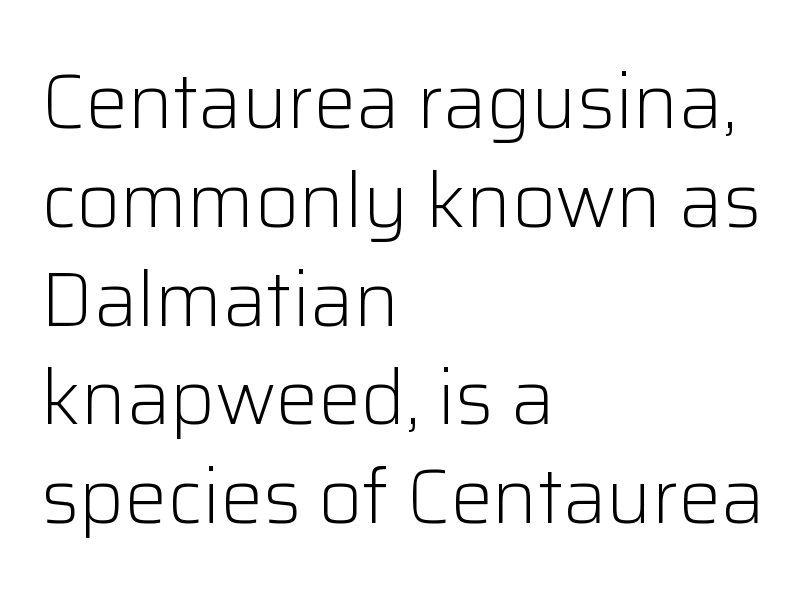
Q: Is the text bold? A: No.
Q: Is the text italic (slanted)? A: No, it is upright.
Q: Is the typeface a serif or a sans-serif typeface? A: Sans-serif.
Q: Is the text underlined? A: No.
Q: How is the paragraph aligned? A: Left-aligned.
Q: Is the spacing between letters normal or unusually wide? A: Normal.
Q: Is the spacing between lines tight, normal or loose? A: Normal.
Q: Width (condensed, normal, or wide)? A: Normal.
Q: Stroke contrast? A: Low.
Q: x-height? A: Medium.
Q: Monospaced? A: No.
